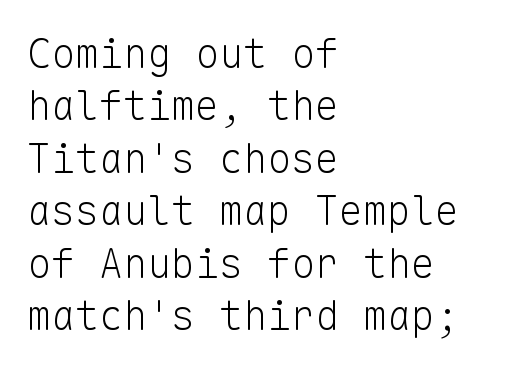
Stems and bowls with no extra thickness — not bold. The block of text has a typical density, with ordinary space between rows. Tracking value appears to be zero — textbook default spacing. Horizontally, the lines are justified to the leading edge only. Is this a sans? Yes — the strokes have no serifs.
